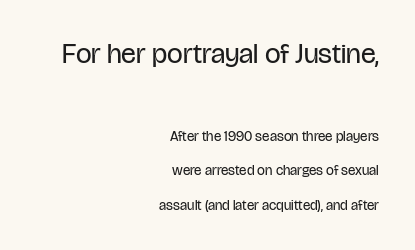
Two sizes are in play, and the larger belongs to the first block. Typeset ragged left — the right edge is the straight one. This sample has the flowing, uneven cadence of proportional lettering. Think standard paragraph weight, or any step lighter than that.
